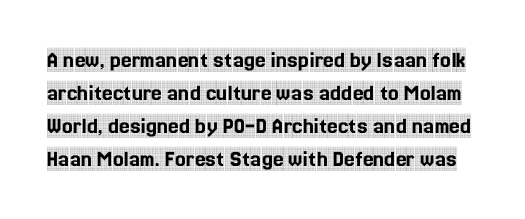
The words here are not underlined. Normally led — the rows are evenly, conventionally spaced. Honestly, the letter spacing is just normal — you wouldn't notice it. Does the lettering tilt? It doesn't — this is upright.
